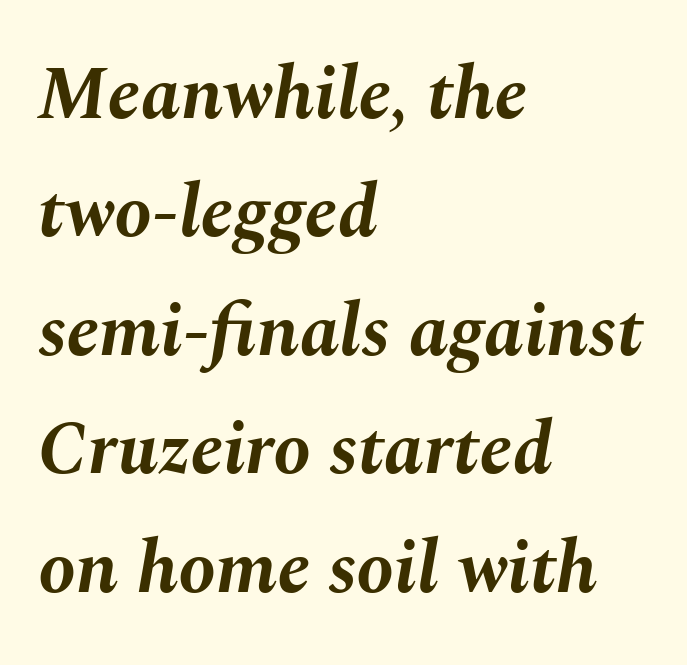
In terms of leading, this rendering sits right in the middle. Where is the straight margin? On the left. The string is rendered with underlining switched off. The rendering uses natural spacing where letterforms have individual widths.
